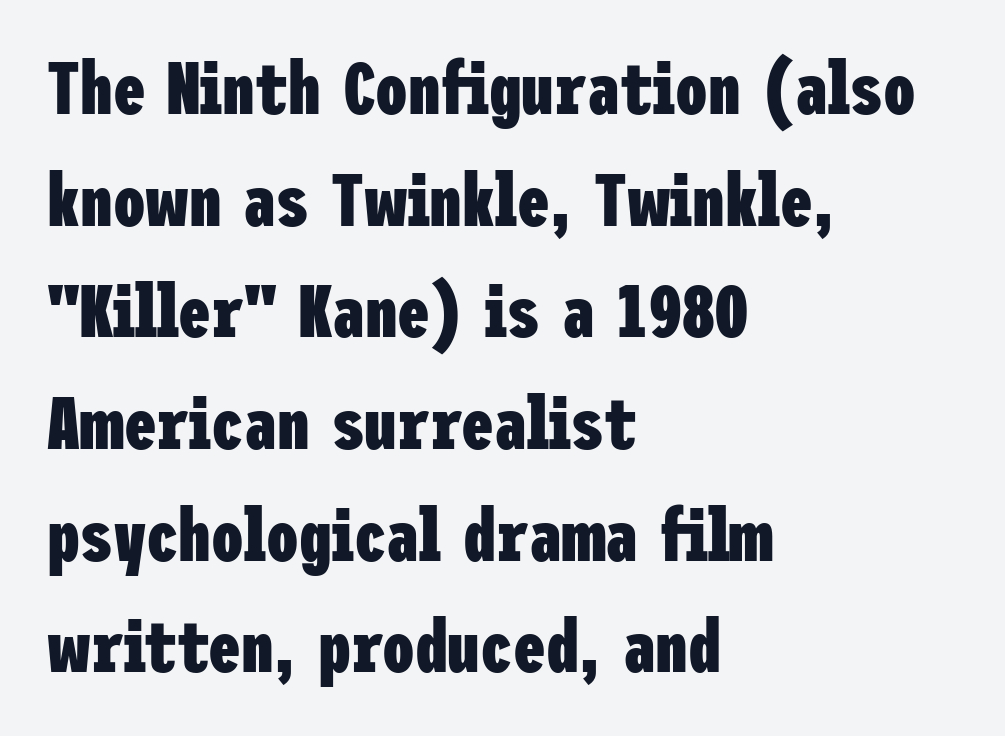
The image shows 73 px heavy, condensed sans-serif type, upright; set left-aligned, normal line spacing (1.53x), normal letter spacing, not underlined; low stroke contrast and a medium x-height.
